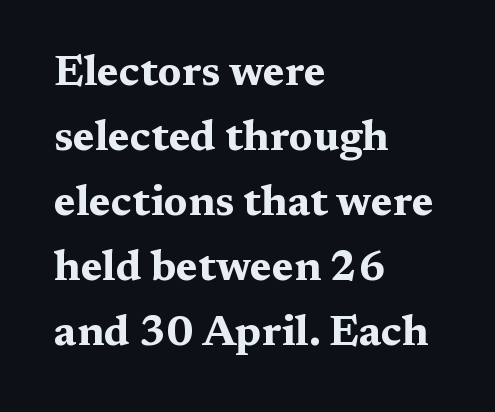
The gaps between neighbouring characters are ordinary and unremarkable. Words float on clear page, feet unadorned. These lines carry a lot of weight — the face is fully bold. The designer left line spacing at the default. Left-aligned paragraph, ragged on the right.
